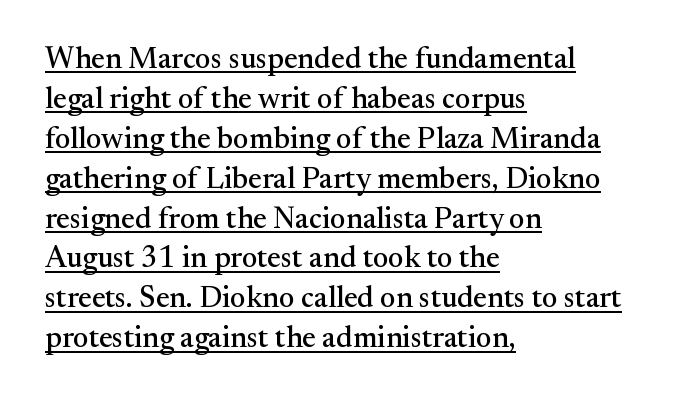
The image shows 30 px serif type, upright; set left-aligned, normal line spacing (1.33x), normal letter spacing, underlined; medium stroke contrast and a small x-height.
